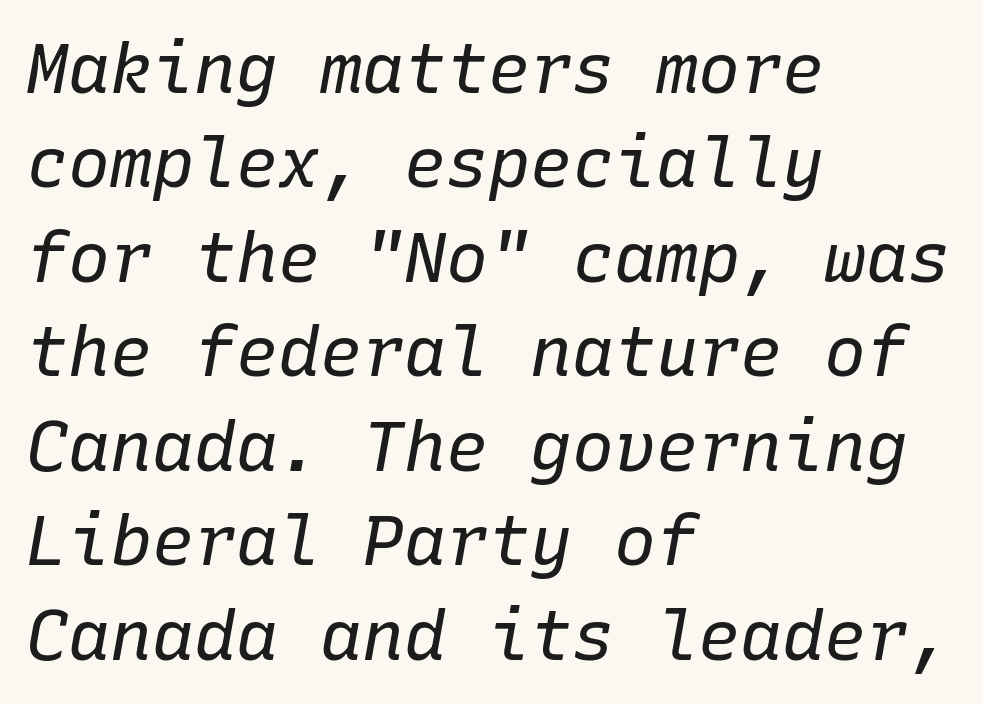
The image shows 70 px regular-weight type, italic (leaning right), monospaced; set left-aligned, normal line spacing (1.35x), normal letter spacing, not underlined; low stroke contrast and a medium x-height.
